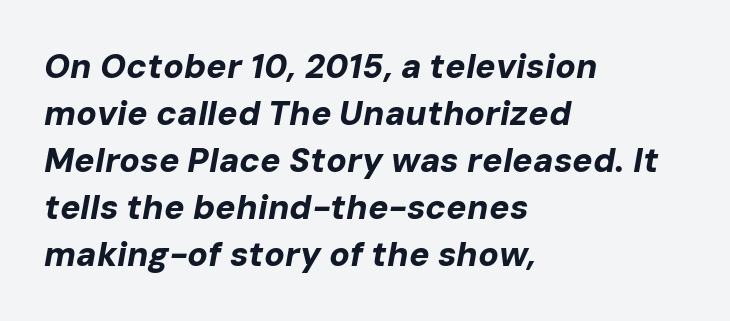
Students, note that the glyphs here touch the page at normal intervals. A classic flush-left, rag-right setting is used for this passage. Observe the lean: these are italic letterforms. A bare baseline throughout the passage. The characters look thick and weighty, a clear bold. Do the characters align in a grid? No, the font is proportional.
